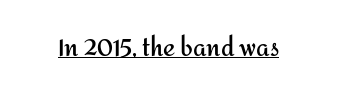
Q: Is the text bold? A: Yes.
Q: Is the text italic (slanted)? A: No, it is upright.
Q: Is the text underlined? A: Yes.
Q: Is the spacing between letters normal or unusually wide? A: Normal.
